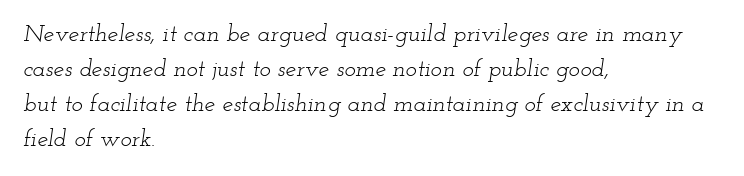
The font is comparable to plain body text, perhaps lighter. The baseline area is clear. The ragged edge is on the right, which tells us the setting is flush left. Emphasis-style slanted type is in use. No extra tracking has been applied to these lines.
